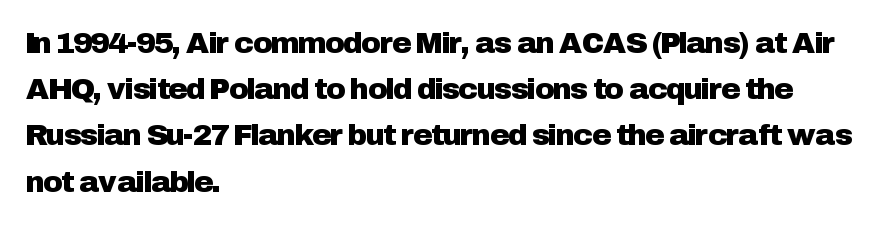
{"serif": "no", "italic": "no", "width": "normal", "stroke_contrast": "low", "x_height": "medium", "monospaced": "no", "underline": "no", "align": "left", "line_spacing": "normal", "line_spacing_ratio": 1.54, "letter_spacing": "normal", "letter_spacing_em": 0.0, "glyph_px": 30}
